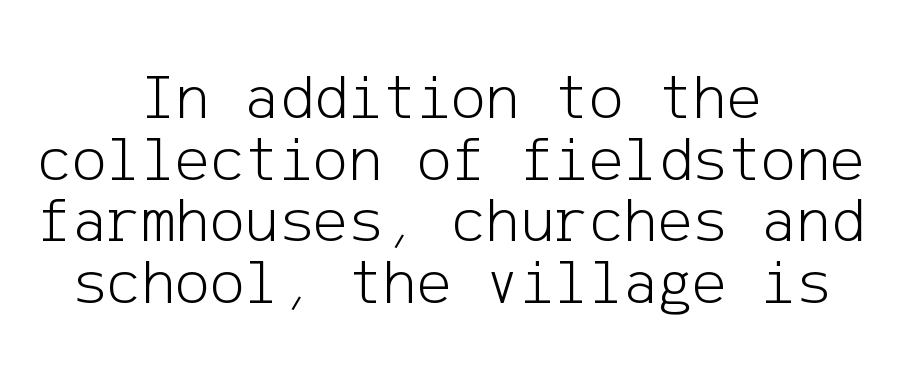
The image shows 65 px light sans-serif type, upright; set centered, tight line spacing (0.95x), normal letter spacing, not underlined; low stroke contrast and a medium x-height.
